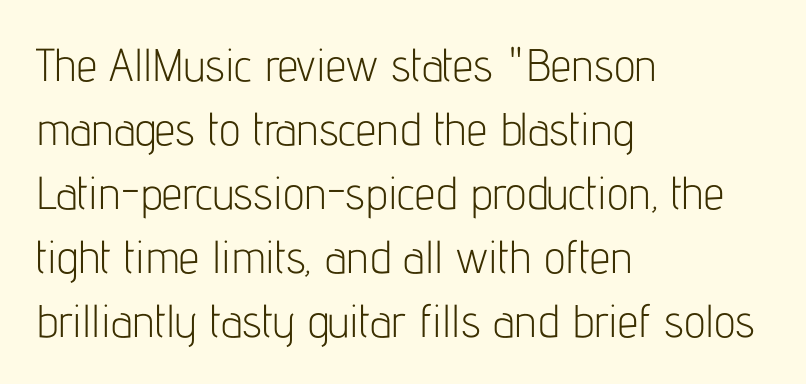
{"serif": "no", "italic": "no", "bold": "no", "weight": "light", "width": "condensed", "stroke_contrast": "low", "x_height": "medium", "monospaced": "no", "underline": "no", "align": "left", "line_spacing": "normal", "line_spacing_ratio": 1.39, "letter_spacing": "normal", "letter_spacing_em": 0.0, "glyph_px": 46}
